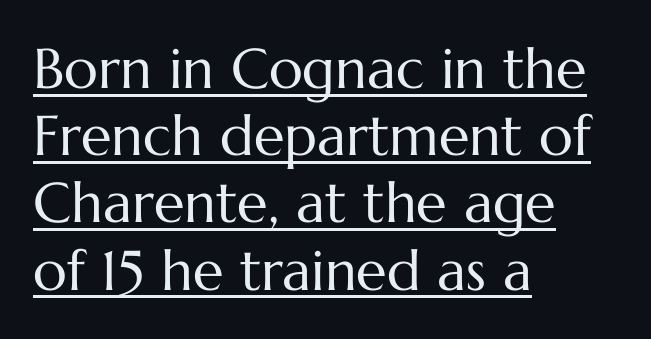
{"italic": "no", "bold": "no", "weight": "regular", "width": "normal", "stroke_contrast": "medium", "x_height": "medium", "monospaced": "no", "underline": "yes", "align": "left", "line_spacing_ratio": 1.2, "letter_spacing": "normal", "letter_spacing_em": 0.0, "glyph_px": 56}
